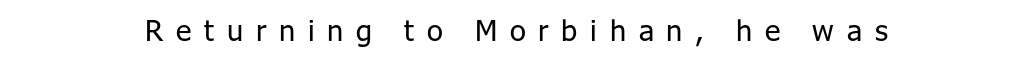
Q: Is the text bold? A: No.
Q: Is the text italic (slanted)? A: No, it is upright.
Q: Is the typeface a serif or a sans-serif typeface? A: Sans-serif.
Q: Is the text underlined? A: No.
Q: Is the spacing between letters normal or unusually wide? A: Unusually wide.
Q: Width (condensed, normal, or wide)? A: Normal.
Q: Stroke contrast? A: Low.
Q: x-height? A: Medium.
Q: Monospaced? A: No.
